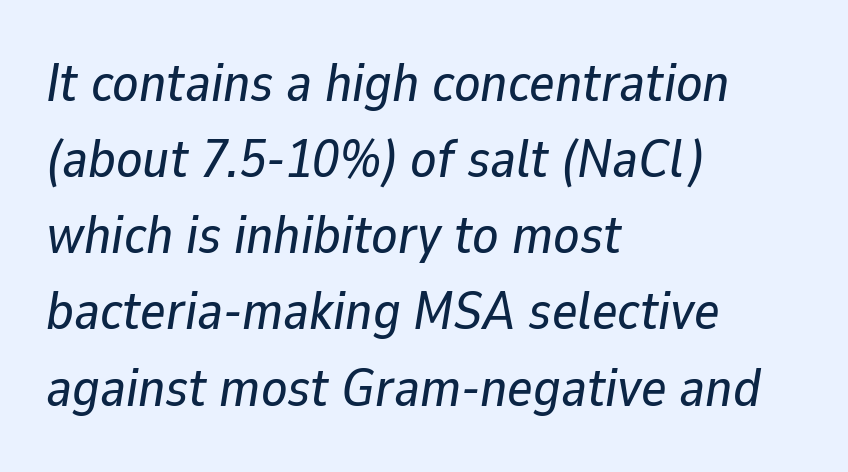
The image shows 54 px text type, italic (leaning right); set left-aligned, normal line spacing (1.41x), normal letter spacing, not underlined; low stroke contrast and a medium x-height.
